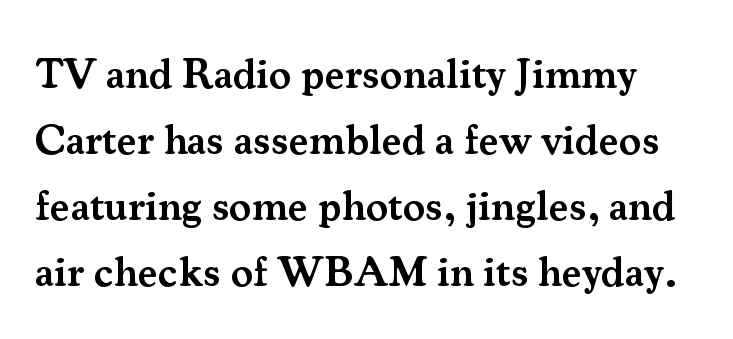
The image shows 42 px semibold serif type, upright; set normal line spacing (1.57x), normal letter spacing, not underlined; medium stroke contrast and a small x-height.
